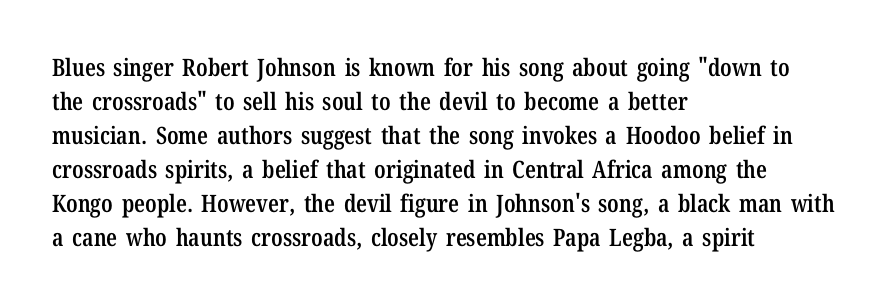
{"italic": "no", "bold": "semi", "underline": "no", "align": "left", "line_spacing": "normal", "line_spacing_ratio": 1.42, "letter_spacing": "normal", "letter_spacing_em": 0.0, "glyph_px": 24}
